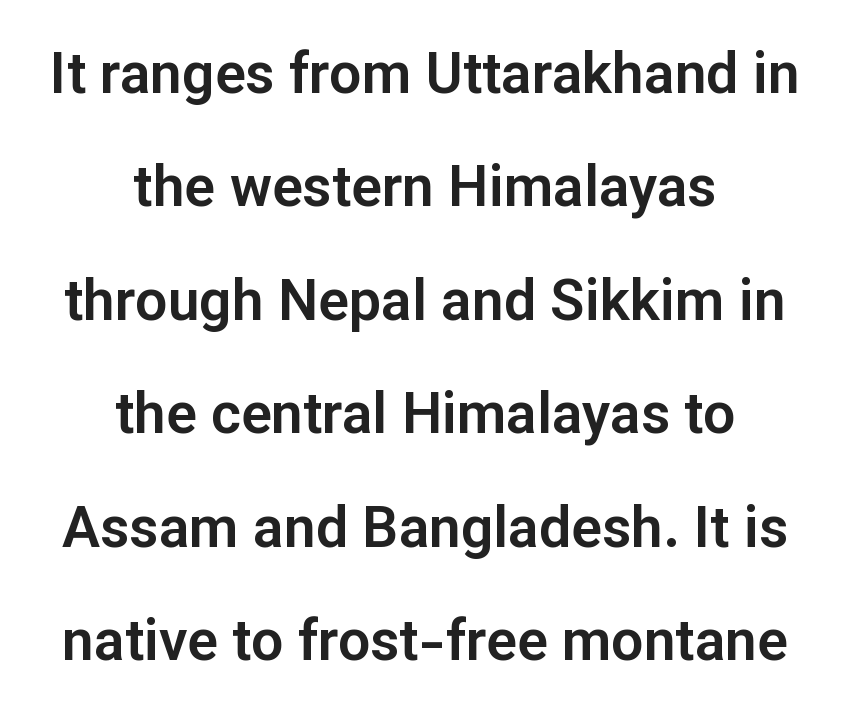
Q: Is the text italic (slanted)? A: No, it is upright.
Q: Is the typeface a serif or a sans-serif typeface? A: Sans-serif.
Q: Is the text underlined? A: No.
Q: How is the paragraph aligned? A: Centered.
Q: Is the spacing between letters normal or unusually wide? A: Normal.
Q: Is the spacing between lines tight, normal or loose? A: Loose.
Q: Width (condensed, normal, or wide)? A: Normal.
Q: Stroke contrast? A: Low.
Q: x-height? A: Medium.
Q: Monospaced? A: No.
